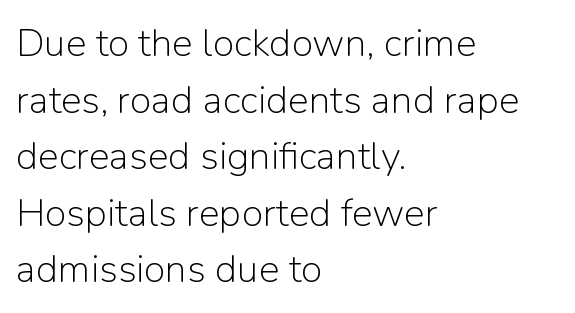
The image shows 39 px light sans-serif type, upright; set left-aligned, normal line spacing (1.45x), normal letter spacing, not underlined; low stroke contrast and a medium x-height.
